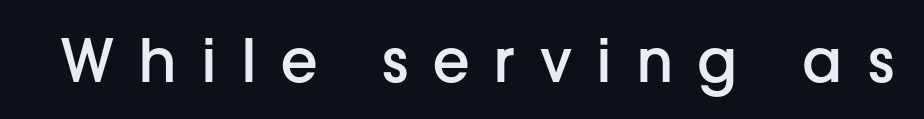
{"serif": "no", "italic": "no", "bold": "semi", "weight": "semibold", "width": "normal", "stroke_contrast": "low", "x_height": "medium", "monospaced": "no", "underline": "no", "letter_spacing": "wide", "letter_spacing_em": 0.4, "glyph_px": 60}
